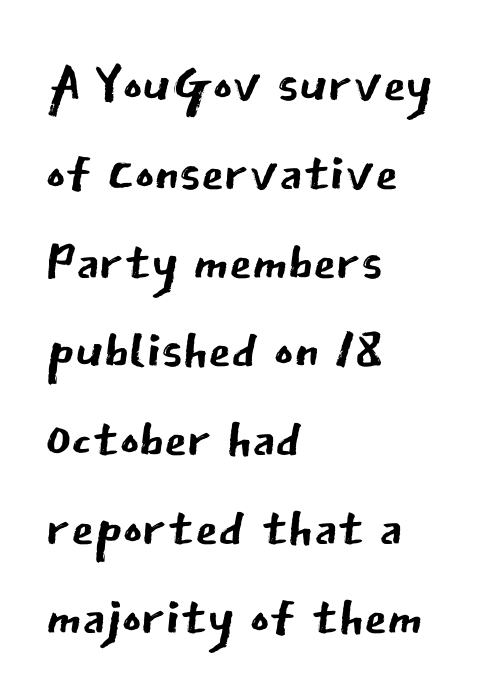
The characters display no serif detailing; their extremities are plain. Posture: straight, roman, zero tilt. The strip under each line holds only bare page. The paragraph has a hard left edge and a soft right edge. These lines are rendered in a variable-pitch font.
